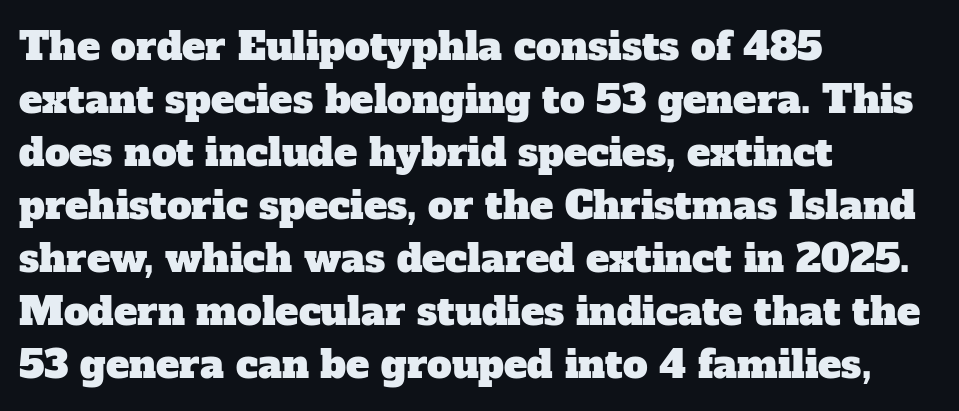
Q: Is the typeface a serif or a sans-serif typeface? A: Serif.
Q: Is the text underlined? A: No.
Q: How is the paragraph aligned? A: Left-aligned.
Q: Is the spacing between letters normal or unusually wide? A: Normal.
Q: Is the spacing between lines tight, normal or loose? A: Normal.
Q: Width (condensed, normal, or wide)? A: Normal.
Q: Stroke contrast? A: Low.
Q: x-height? A: Medium.
Q: Monospaced? A: No.
